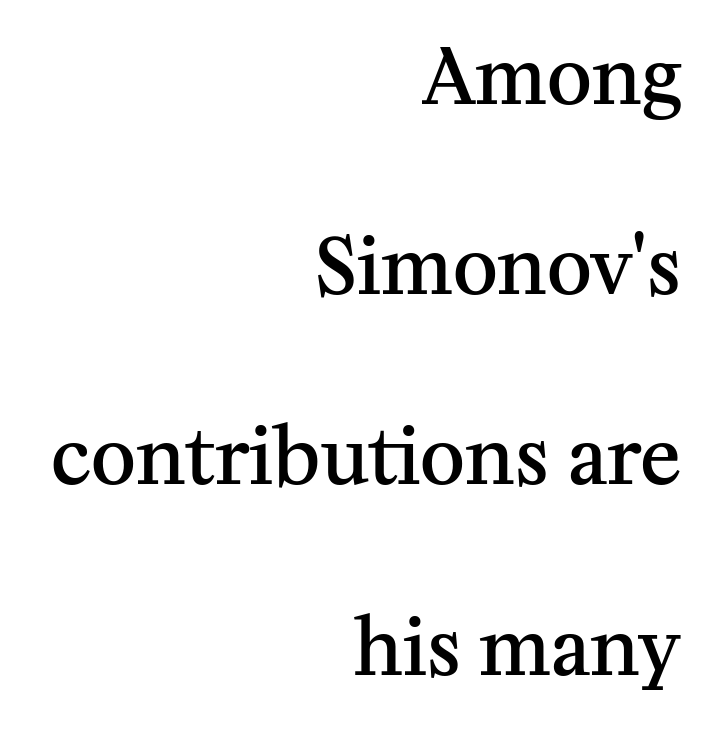
Summary of weight: moderately heavy, a semibold. Look at the tracking — it's just the regular setting, nothing added. Each letter's strokes conclude with small projecting serifs. These lines are set flush right with a ragged left edge. The letters advance in unequal steps, a hallmark of proportional type. Line spacing here is loose.
